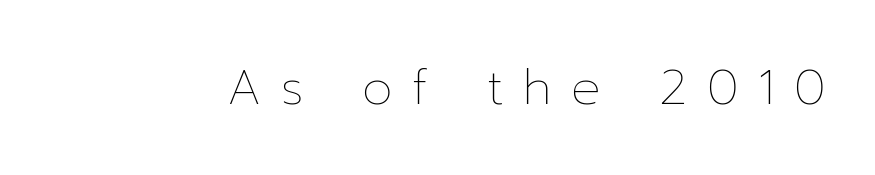
Q: Is the text bold? A: No.
Q: Is the text italic (slanted)? A: No, it is upright.
Q: Is the text underlined? A: No.
Q: Is the spacing between letters normal or unusually wide? A: Unusually wide.
Q: Width (condensed, normal, or wide)? A: Normal.
Q: Stroke contrast? A: Low.
Q: x-height? A: Medium.
Q: Monospaced? A: No.
